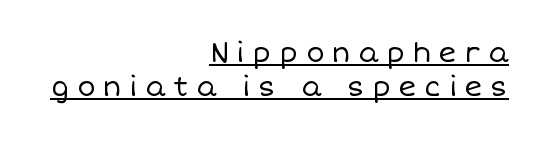
The image shows 27 px text type, upright; set right-aligned, normal line spacing (1.27x), unusually wide letter spacing (+0.29 em), underlined.
